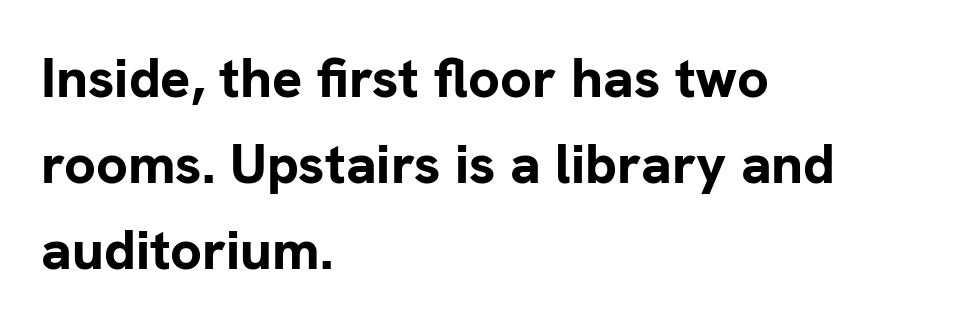
The image shows 56 px bold sans-serif type, upright; set left-aligned, normal line spacing (1.54x), normal letter spacing, not underlined; low stroke contrast and a medium x-height.
